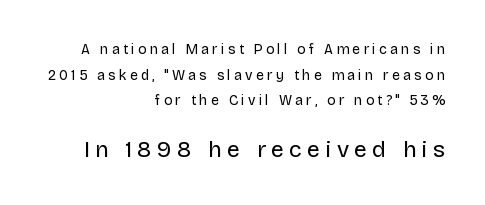
The image shows 23 px text type, upright; set right-aligned, line spacing 1.83x, unusually wide letter spacing (+0.23 em), not underlined; the second (bottom) block is 1.64x larger.
